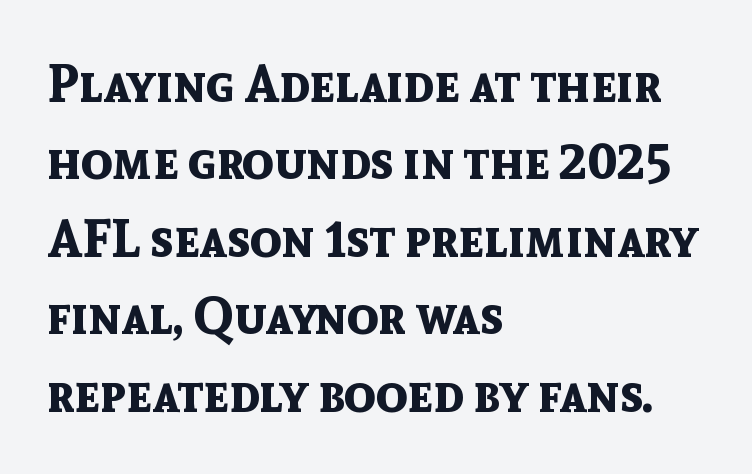
{"serif": "no", "italic": "no", "bold": "yes", "weight": "bold", "width": "normal", "x_height": "medium", "monospaced": "no", "underline": "no", "align": "left", "line_spacing": "normal", "line_spacing_ratio": 1.49, "letter_spacing": "normal", "letter_spacing_em": 0.0, "glyph_px": 52}
